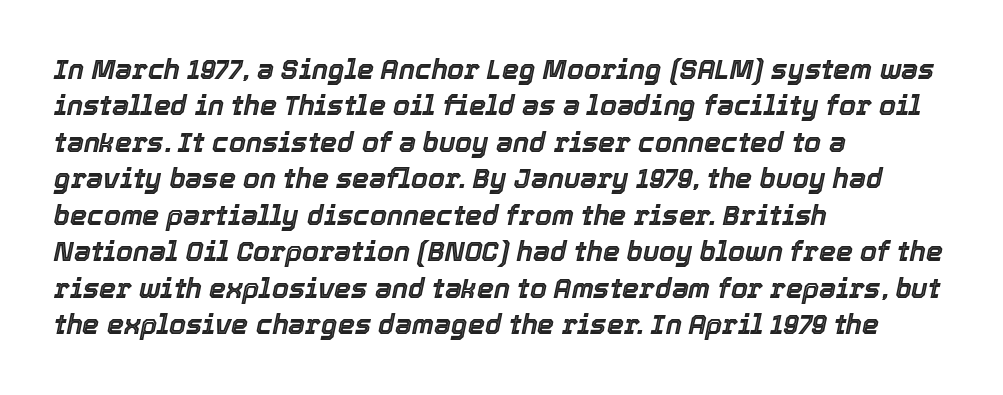
Q: Is the text italic (slanted)? A: Yes, it leans right by about 12 degrees.
Q: Is the text underlined? A: No.
Q: How is the paragraph aligned? A: Left-aligned.
Q: Is the spacing between letters normal or unusually wide? A: Normal.
Q: Is the spacing between lines tight, normal or loose? A: Normal.
